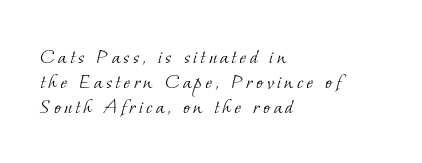
The image shows 23 px text type; set left-aligned, tight line spacing (1.09x), not underlined.
